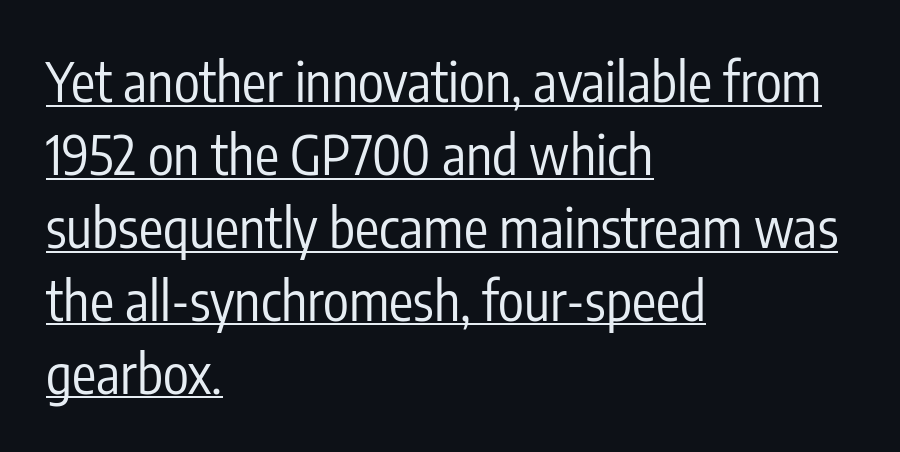
Q: Is the text bold? A: No.
Q: Is the text italic (slanted)? A: No, it is upright.
Q: Is the typeface a serif or a sans-serif typeface? A: Sans-serif.
Q: Is the text underlined? A: Yes.
Q: How is the paragraph aligned? A: Left-aligned.
Q: Is the spacing between letters normal or unusually wide? A: Normal.
Q: Is the spacing between lines tight, normal or loose? A: Normal.
Q: Width (condensed, normal, or wide)? A: Condensed.
Q: Stroke contrast? A: Low.
Q: x-height? A: Medium.
Q: Monospaced? A: No.
